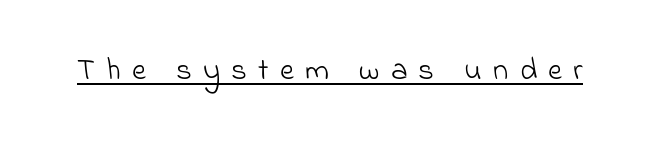
Q: Is the text bold? A: No.
Q: Is the typeface a serif or a sans-serif typeface? A: Sans-serif.
Q: Is the text underlined? A: Yes.
Q: Is the spacing between letters normal or unusually wide? A: Unusually wide.
Q: Width (condensed, normal, or wide)? A: Normal.
Q: Stroke contrast? A: Low.
Q: x-height? A: Small.
Q: Monospaced? A: No.
